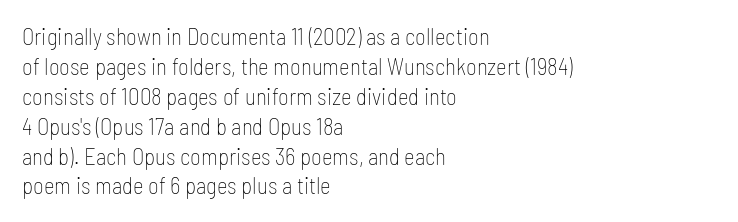
{"italic": "no", "bold": "no", "underline": "no", "align": "left", "line_spacing": "normal", "line_spacing_ratio": 1.3, "letter_spacing": "normal", "letter_spacing_em": 0.0, "glyph_px": 23}
